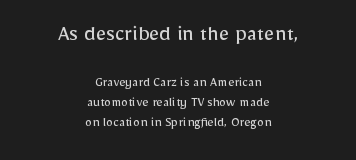
Which chunk is bigger? The first one — the top block dwarfs the bottom. Is the letter spacing exaggerated? No — it looks like the ordinary default. The typography opts for an upright posture over an oblique one. Each stroke keeps to a modest, everyday thickness or less. A centered setting, common on invitations and titles, is used for this passage.
